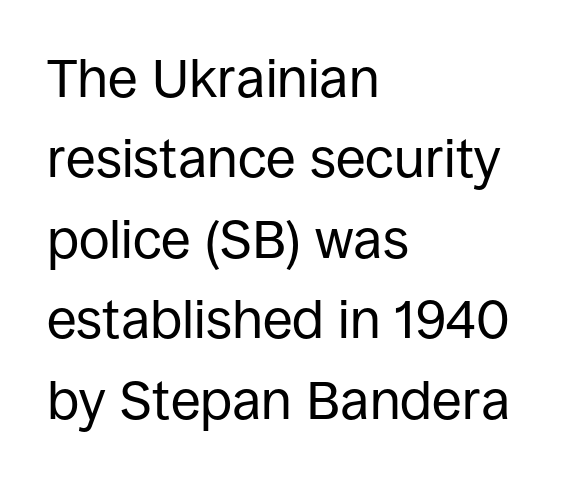
The image shows 54 px regular-weight sans-serif type, upright; set left-aligned, normal line spacing (1.49x), normal letter spacing, not underlined; low stroke contrast and a large x-height.
